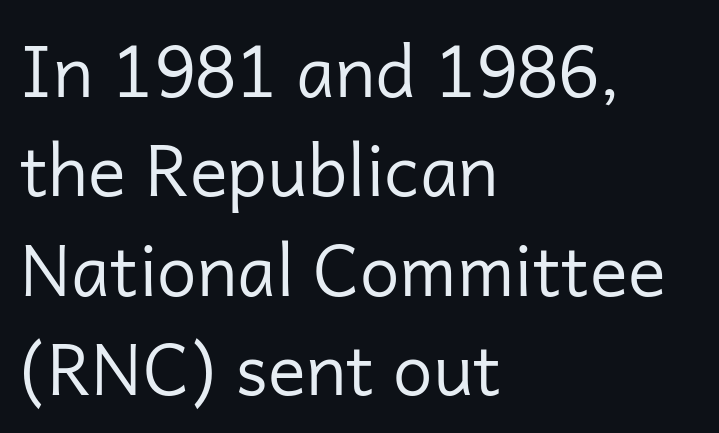
{"serif": "no", "italic": "no", "bold": "no", "weight": "regular", "width": "normal", "stroke_contrast": "low", "x_height": "medium", "monospaced": "no", "underline": "no", "align": "left", "line_spacing": "normal", "line_spacing_ratio": 1.4, "letter_spacing": "normal", "letter_spacing_em": 0.0, "glyph_px": 71}
